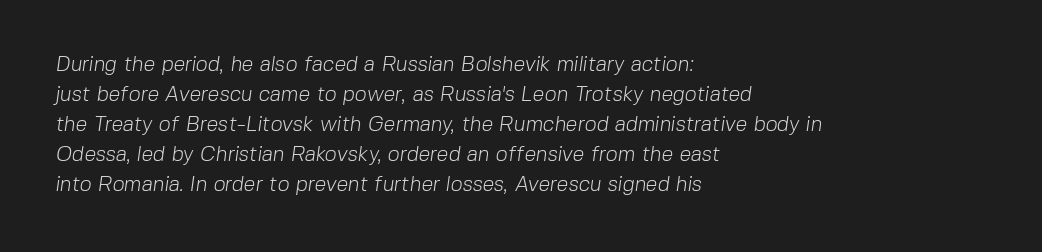
{"bold": "no", "underline": "no", "align": "left", "line_spacing": "normal", "line_spacing_ratio": 1.43, "letter_spacing": "normal", "letter_spacing_em": 0.0, "glyph_px": 21}
